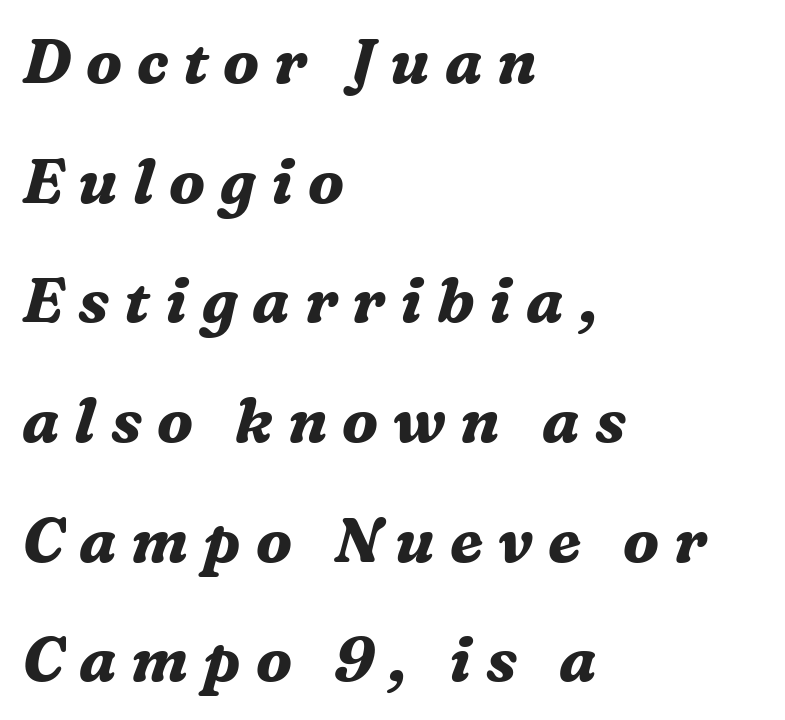
Q: Is the text bold? A: Yes.
Q: Is the text italic (slanted)? A: Yes, it leans right by about 16 degrees.
Q: Is the typeface a serif or a sans-serif typeface? A: Serif.
Q: Is the text underlined? A: No.
Q: How is the paragraph aligned? A: Left-aligned.
Q: Is the spacing between letters normal or unusually wide? A: Unusually wide.
Q: Is the spacing between lines tight, normal or loose? A: Loose.
Q: Width (condensed, normal, or wide)? A: Normal.
Q: Stroke contrast? A: Medium.
Q: x-height? A: Medium.
Q: Monospaced? A: No.
